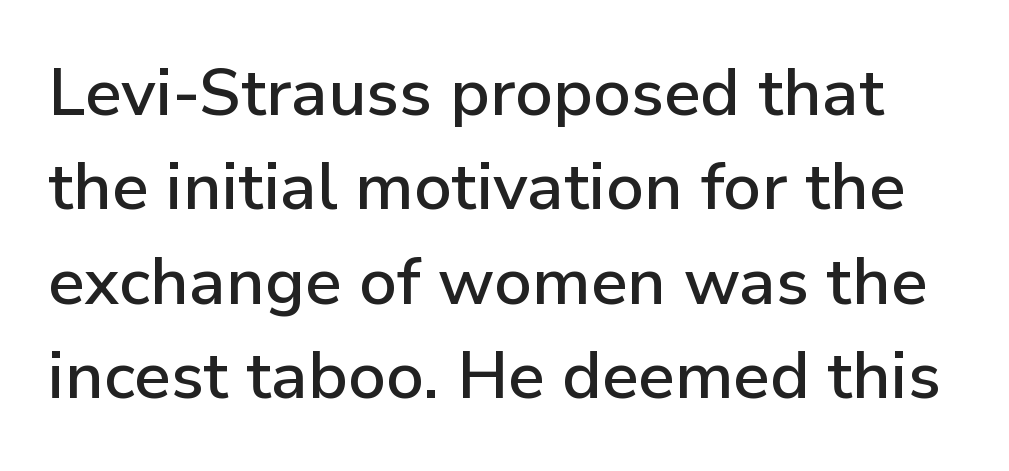
The image shows 66 px sans-serif type, upright; set normal line spacing (1.43x), normal letter spacing, not underlined; low stroke contrast and a medium x-height.
